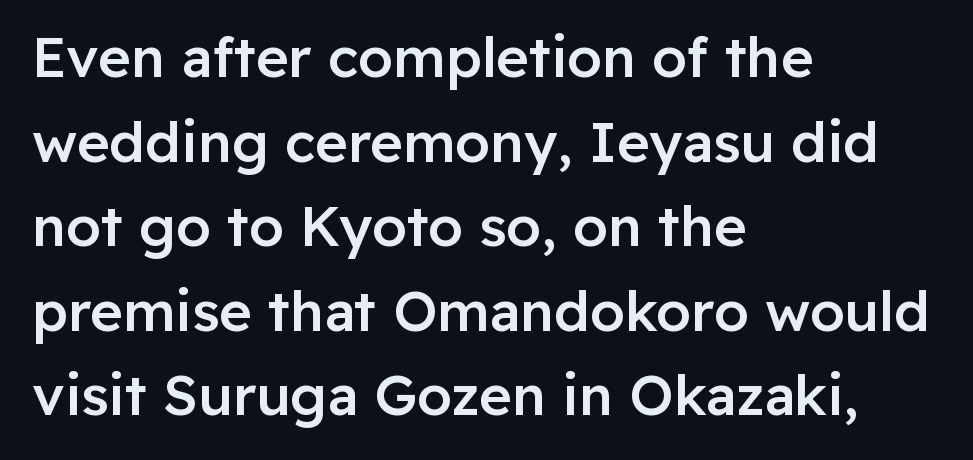
{"serif": "no", "italic": "no", "bold": "semi", "weight": "semibold", "width": "normal", "stroke_contrast": "low", "x_height": "medium", "monospaced": "no", "underline": "no", "align": "left", "line_spacing": "normal", "line_spacing_ratio": 1.51, "letter_spacing": "normal", "letter_spacing_em": 0.0, "glyph_px": 56}
